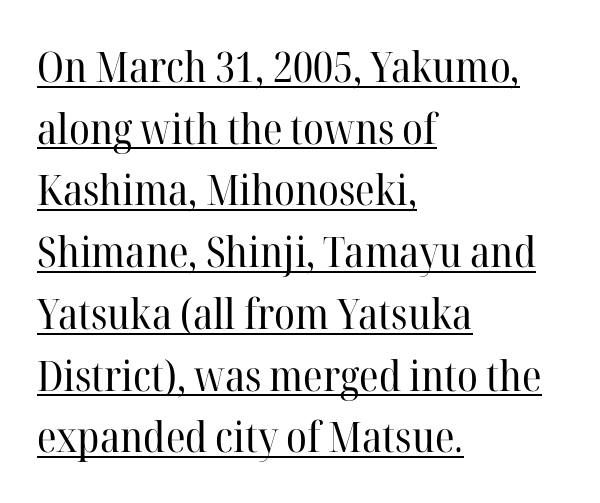
Does the type have serifs? Yes, each stem ends in a small foot. Stems and bowls with no extra thickness — not bold. A typesetter would mark this as roman, not italic. The space between consecutive lines is moderate. Varying glyph widths throughout — classic text-font behaviour.
